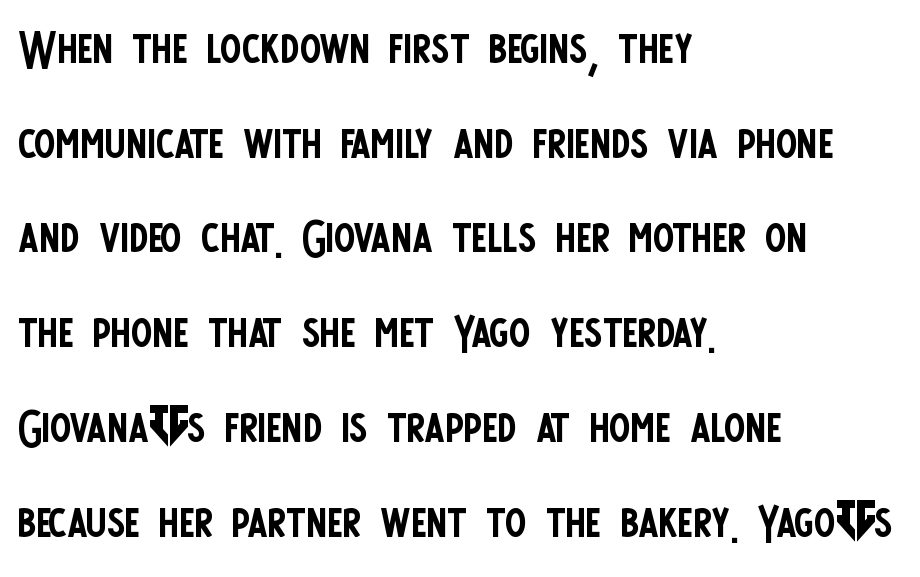
Tracking here is standard; glyphs follow each other at the usual distance. Nope, no serifs anywhere on these letters. Is this a fixed-width face? No — the glyphs have proportional, varying widths. Plain, unruled lines of type.
